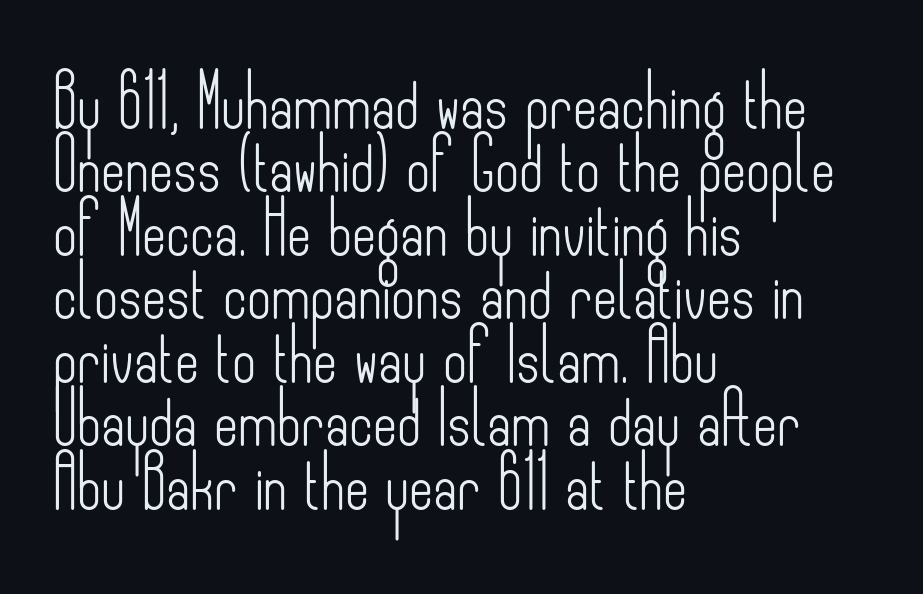
{"serif": "no", "italic": "no", "bold": "no", "weight": "light", "width": "condensed", "stroke_contrast": "low", "x_height": "small", "monospaced": "no", "underline": "no", "align": "left", "line_spacing_ratio": 1.22, "letter_spacing": "normal", "letter_spacing_em": 0.0, "glyph_px": 52}
